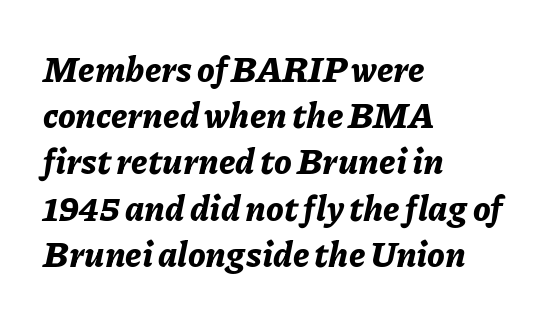
The typesetter chose a ragged-right arrangement here. The typography opts for an oblique posture over an upright one. The face used here is proportionally spaced, like ordinary book or web type. Typographic density is high because the face is bold.
